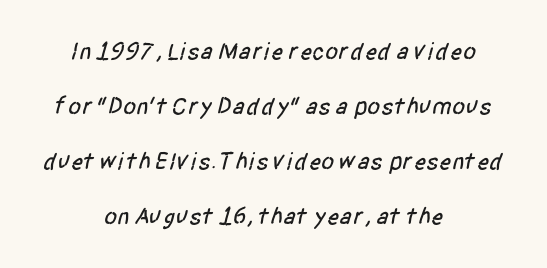
Q: Is the text underlined? A: No.
Q: How is the paragraph aligned? A: Centered.
Q: Is the spacing between letters normal or unusually wide? A: Normal.
Q: Is the spacing between lines tight, normal or loose? A: Loose.
